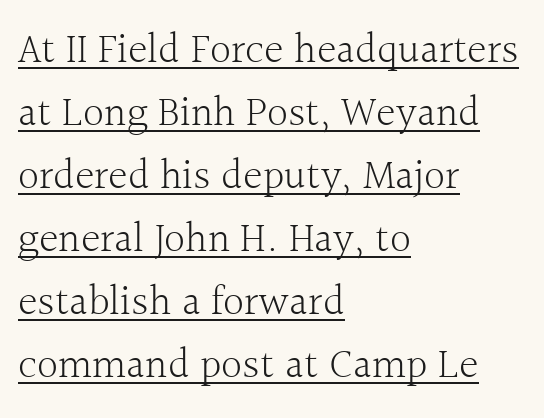
The image shows 42 px light serif type, upright; set left-aligned, normal line spacing (1.5x), normal letter spacing, underlined; a medium x-height.
